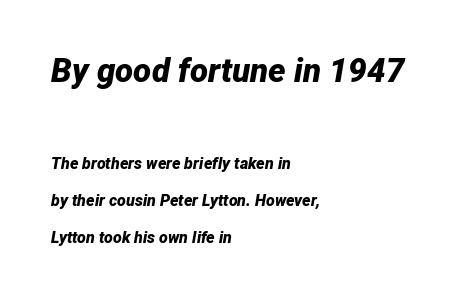
Q: Is the text bold? A: Yes.
Q: Is the text italic (slanted)? A: Yes, it leans right by about 12 degrees.
Q: Is the text underlined? A: No.
Q: How is the paragraph aligned? A: Left-aligned.
Q: Is the spacing between letters normal or unusually wide? A: Normal.
Q: Is the spacing between lines tight, normal or loose? A: Loose.
Q: Which block of text is set in a larger size, the first (top) or the second (bottom)? A: The first (top) one.
Q: Width (condensed, normal, or wide)? A: Normal.
Q: Stroke contrast? A: Low.
Q: x-height? A: Medium.
Q: Monospaced? A: No.
